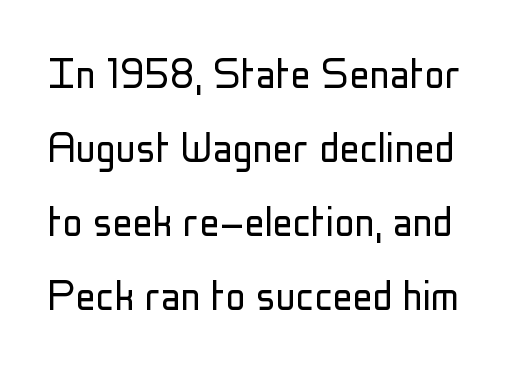
The image shows 50 px light, condensed sans-serif type, upright; set normal line spacing (1.48x), normal letter spacing, not underlined; low stroke contrast and a medium x-height.
